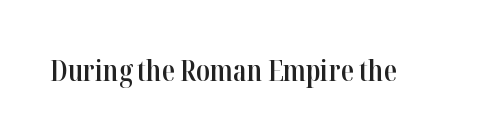
Q: Is the text bold? A: Semi-bold.
Q: Is the text italic (slanted)? A: No, it is upright.
Q: Is the typeface a serif or a sans-serif typeface? A: Serif.
Q: Is the text underlined? A: No.
Q: Is the spacing between letters normal or unusually wide? A: Normal.
Q: Width (condensed, normal, or wide)? A: Condensed.
Q: Stroke contrast? A: High.
Q: x-height? A: Medium.
Q: Monospaced? A: No.
